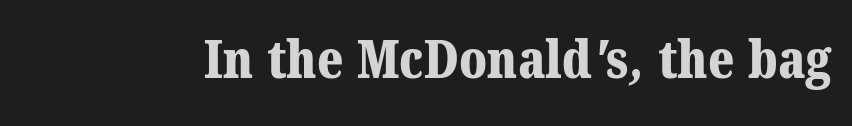
The rendering keeps characters at their native spacing. Here the designer chose a conventional face with non-uniform glyph widths. In terms of letterform style, serifs are clearly present. The characters look thick and weighty, a clear bold. Check under the words: just untouched page.
